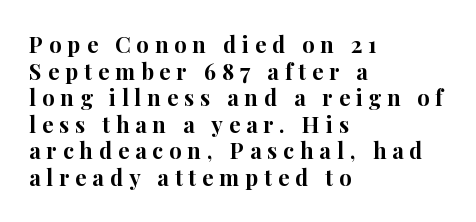
Q: Is the text bold? A: Yes.
Q: Is the text italic (slanted)? A: No, it is upright.
Q: Is the text underlined? A: No.
Q: How is the paragraph aligned? A: Left-aligned.
Q: Is the spacing between letters normal or unusually wide? A: Unusually wide.
